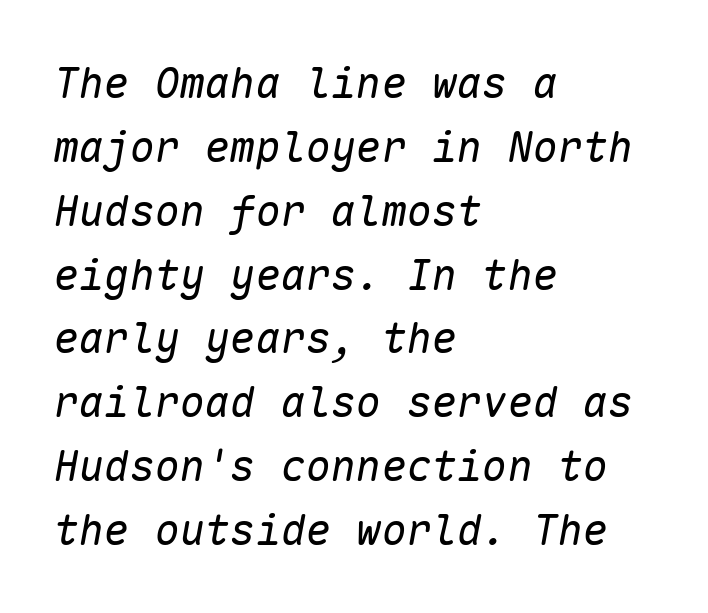
Q: Is the text bold? A: No.
Q: Is the text italic (slanted)? A: Yes, it leans right by about 10 degrees.
Q: Is the text underlined? A: No.
Q: How is the paragraph aligned? A: Left-aligned.
Q: Is the spacing between letters normal or unusually wide? A: Normal.
Q: Is the spacing between lines tight, normal or loose? A: Normal.
Q: Width (condensed, normal, or wide)? A: Normal.
Q: Stroke contrast? A: Low.
Q: x-height? A: Medium.
Q: Monospaced? A: Yes.
